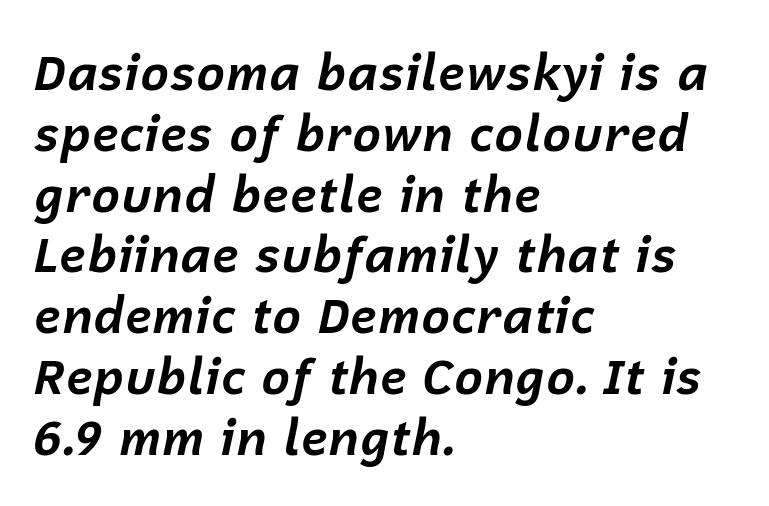
{"italic": "yes", "lean": "right", "slant_degrees": 12, "bold": "yes", "weight": "bold", "width": "normal", "stroke_contrast": "low", "x_height": "medium", "monospaced": "no", "underline": "no", "align": "left", "line_spacing_ratio": 1.24, "letter_spacing": "normal", "letter_spacing_em": 0.0, "glyph_px": 49}
